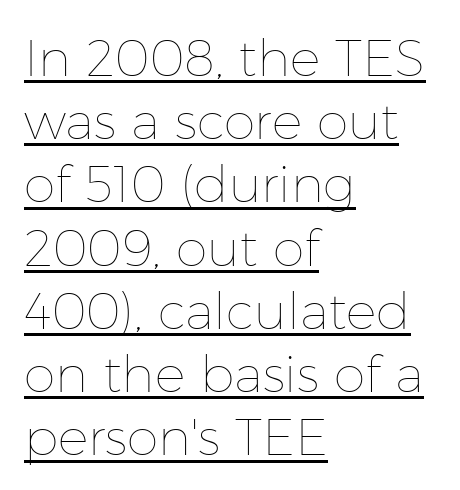
Q: Is the text bold? A: No.
Q: Is the text italic (slanted)? A: No, it is upright.
Q: Is the text underlined? A: Yes.
Q: How is the paragraph aligned? A: Left-aligned.
Q: Is the spacing between letters normal or unusually wide? A: Normal.
Q: Width (condensed, normal, or wide)? A: Normal.
Q: Stroke contrast? A: Low.
Q: x-height? A: Medium.
Q: Monospaced? A: No.
